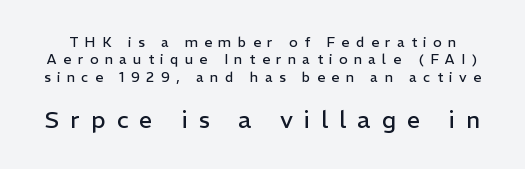
{"italic": "no", "bold": "no", "underline": "no", "line_spacing_ratio": 1.24, "letter_spacing": "wide", "letter_spacing_em": 0.46, "larger_block": "second", "size_ratio": 1.71, "glyph_px": 24}
